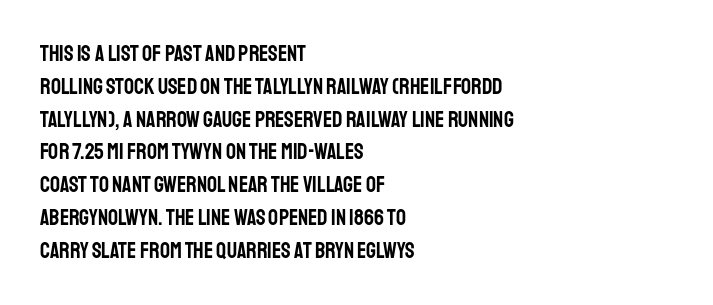
Q: Is the text italic (slanted)? A: No, it is upright.
Q: Is the text underlined? A: No.
Q: How is the paragraph aligned? A: Left-aligned.
Q: Is the spacing between letters normal or unusually wide? A: Normal.
Q: Is the spacing between lines tight, normal or loose? A: Normal.
